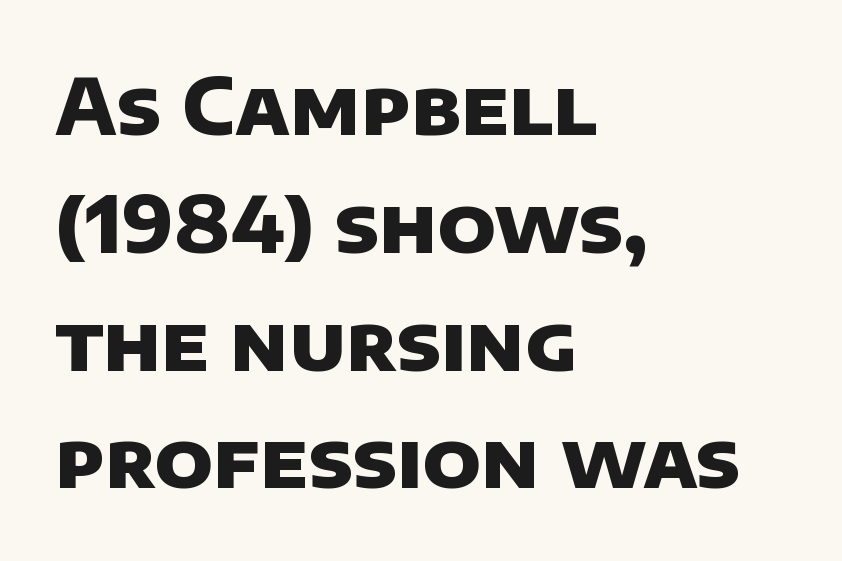
Students, note that the glyphs here touch the page at normal intervals. Reading down the column, the eye jumps a familiar distance to each next line. You could not count columns in this text — the font is proportionally spaced. These words are printed bold, with thick strokes throughout. Note: no serifs on the glyphs.
